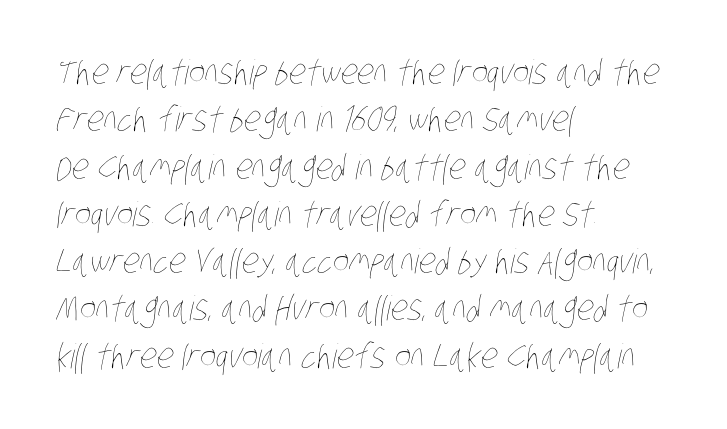
Does extra space separate the letters? No, they use regular spacing. If you measured baseline to baseline, you'd find a middling distance. The glyphs are unaccompanied by any horizontal stroke below them. Caption: multi-line text, flush left, ragged right. This reads as an unemphasized weight, regular at the heaviest.
